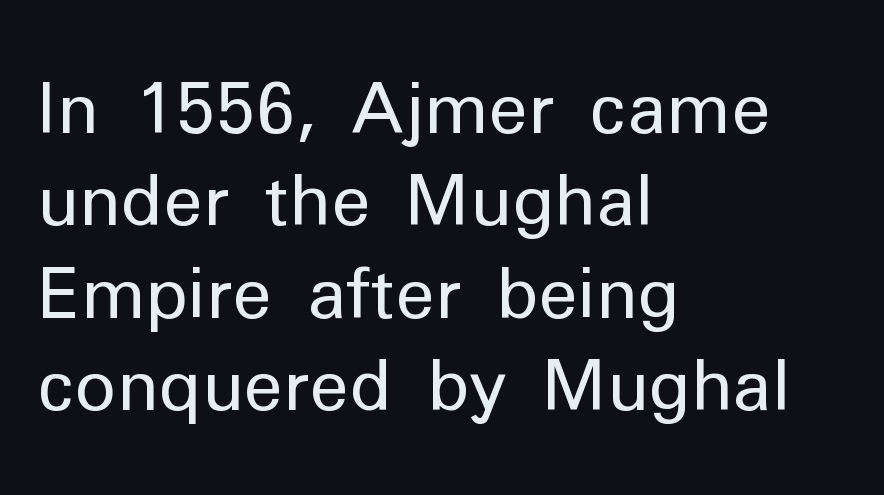
Q: Is the text bold? A: No.
Q: Is the text italic (slanted)? A: No, it is upright.
Q: Is the typeface a serif or a sans-serif typeface? A: Sans-serif.
Q: Is the text underlined? A: No.
Q: How is the paragraph aligned? A: Left-aligned.
Q: Is the spacing between letters normal or unusually wide? A: Normal.
Q: Is the spacing between lines tight, normal or loose? A: Normal.
Q: Width (condensed, normal, or wide)? A: Normal.
Q: Stroke contrast? A: Low.
Q: x-height? A: Medium.
Q: Monospaced? A: No.
